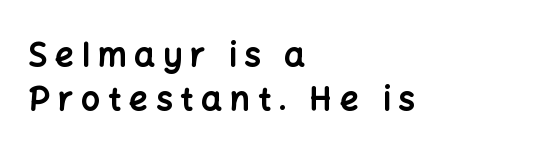
Q: Is the text bold? A: Yes.
Q: Is the text italic (slanted)? A: No, it is upright.
Q: Is the typeface a serif or a sans-serif typeface? A: Sans-serif.
Q: Is the text underlined? A: No.
Q: How is the paragraph aligned? A: Left-aligned.
Q: Is the spacing between letters normal or unusually wide? A: Unusually wide.
Q: Is the spacing between lines tight, normal or loose? A: Normal.
Q: Width (condensed, normal, or wide)? A: Normal.
Q: Stroke contrast? A: Low.
Q: x-height? A: Medium.
Q: Monospaced? A: No.
